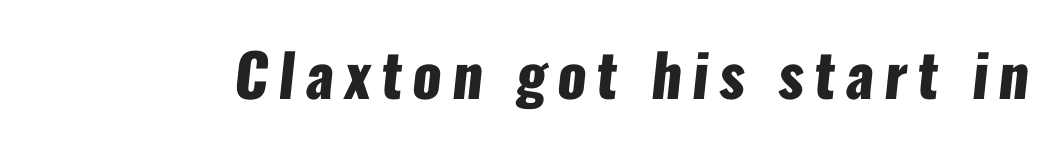
The image shows 59 px heavy, condensed sans-serif type; set not underlined; low stroke contrast and a medium x-height.
